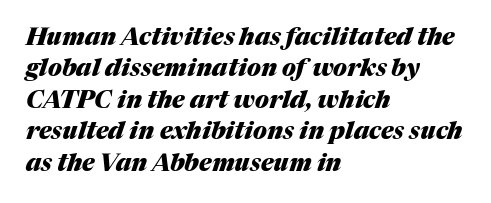
The image shows 24 px bold type, italic (leaning right); set left-aligned, normal line spacing (1.31x), normal letter spacing, not underlined.
